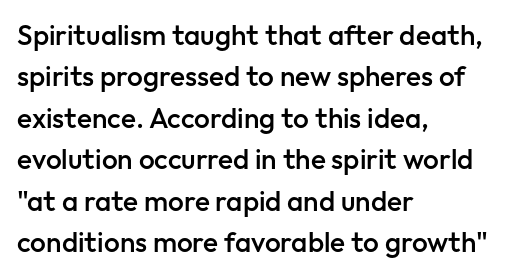
Q: Is the text bold? A: Semi-bold.
Q: Is the text italic (slanted)? A: No, it is upright.
Q: Is the typeface a serif or a sans-serif typeface? A: Sans-serif.
Q: Is the text underlined? A: No.
Q: How is the paragraph aligned? A: Left-aligned.
Q: Is the spacing between letters normal or unusually wide? A: Normal.
Q: Is the spacing between lines tight, normal or loose? A: Normal.
Q: Width (condensed, normal, or wide)? A: Normal.
Q: Stroke contrast? A: Low.
Q: x-height? A: Medium.
Q: Monospaced? A: No.
